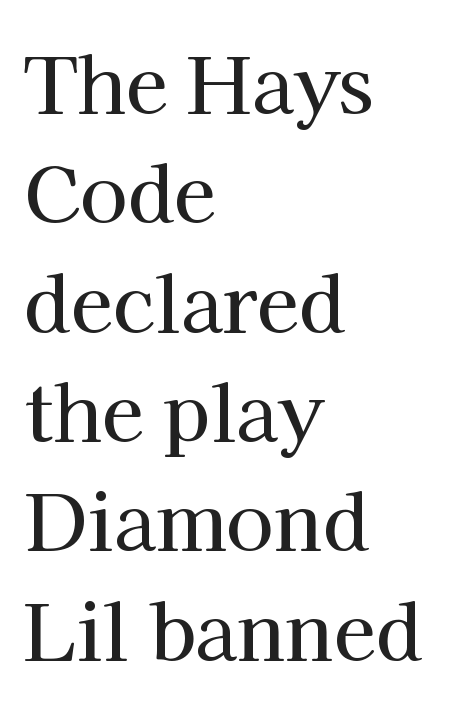
The image shows 77 px serif type, upright; set left-aligned, normal line spacing (1.42x), normal letter spacing, not underlined; high stroke contrast and a medium x-height.
